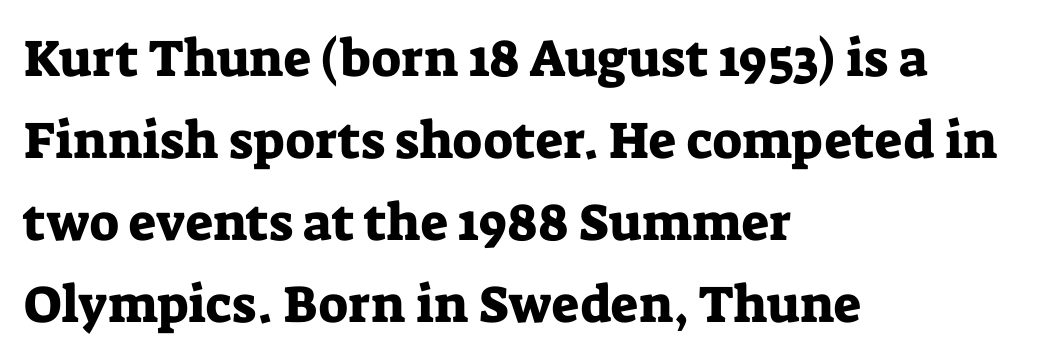
{"serif": "yes", "italic": "no", "width": "normal", "stroke_contrast": "low", "x_height": "medium", "monospaced": "no", "underline": "no", "align": "left", "line_spacing": "normal", "line_spacing_ratio": 1.58, "letter_spacing": "normal", "letter_spacing_em": 0.0, "glyph_px": 52}
